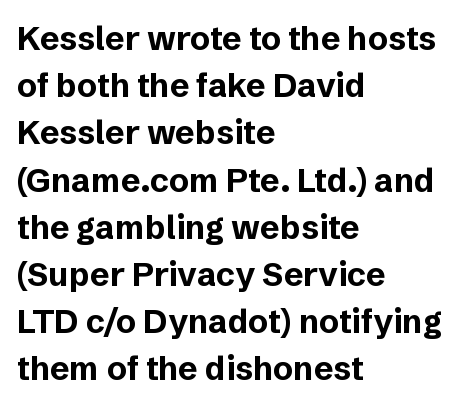
Q: Is the text bold? A: Yes.
Q: Is the text italic (slanted)? A: No, it is upright.
Q: Is the typeface a serif or a sans-serif typeface? A: Sans-serif.
Q: Is the text underlined? A: No.
Q: How is the paragraph aligned? A: Left-aligned.
Q: Is the spacing between letters normal or unusually wide? A: Normal.
Q: Is the spacing between lines tight, normal or loose? A: Normal.
Q: Width (condensed, normal, or wide)? A: Normal.
Q: Stroke contrast? A: Low.
Q: x-height? A: Medium.
Q: Monospaced? A: No.
